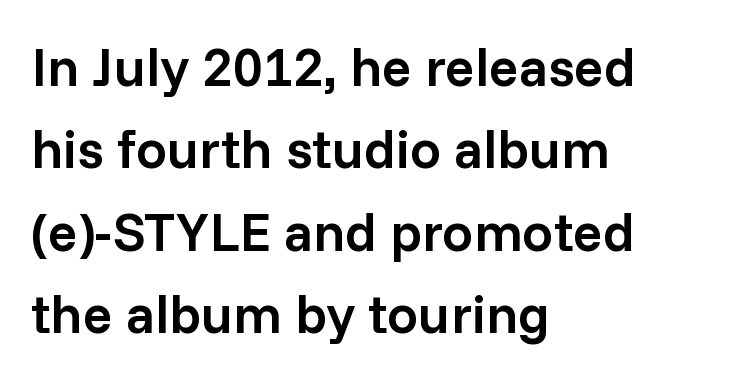
Compared with an ordinary text face, these strokes are moderately heavier — a semibold. Think of a printed novel: that variable character pitch is what you see here. The rendering anchors every line to the left-hand side. This is sans-serif lettering, the kind often seen on screens and signage. Ascenders rise straight up at ninety degrees.
